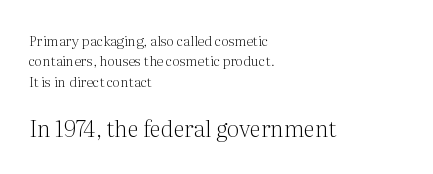
The image shows 23 px text type, upright; set left-aligned, normal line spacing (1.46x), normal letter spacing, not underlined; the second (bottom) block is 1.64x larger.
